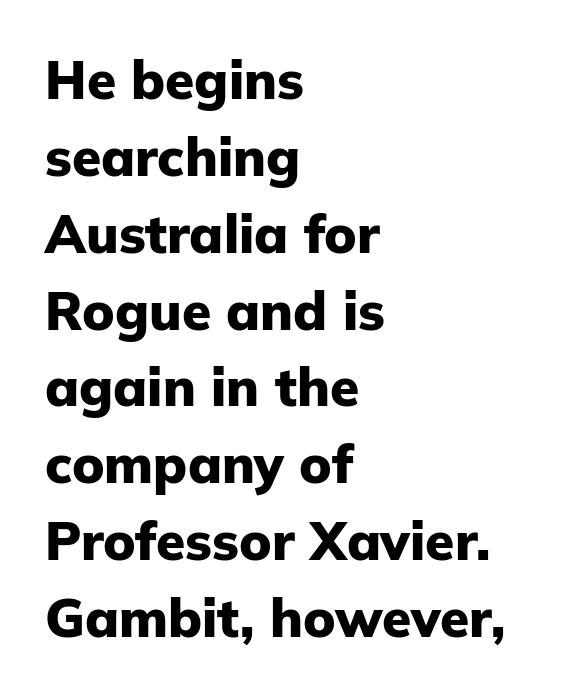
The image shows 53 px heavy sans-serif type, upright; set left-aligned, normal line spacing (1.45x), normal letter spacing, not underlined; low stroke contrast and a medium x-height.
